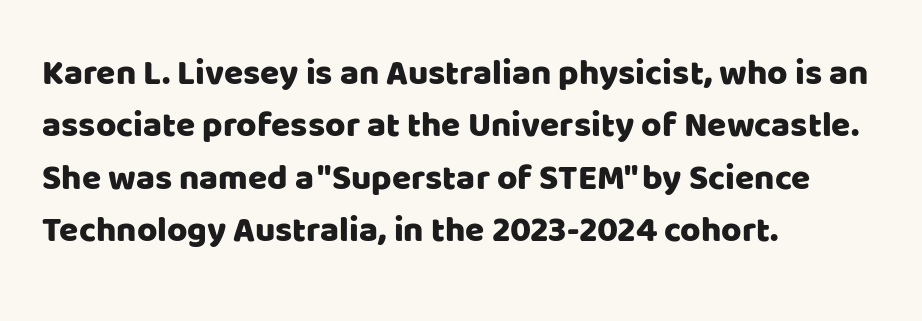
{"serif": "no", "italic": "no", "width": "normal", "stroke_contrast": "low", "x_height": "large", "monospaced": "no", "underline": "no", "align": "left", "line_spacing": "normal", "line_spacing_ratio": 1.5, "letter_spacing": "normal", "letter_spacing_em": 0.0, "glyph_px": 35}
